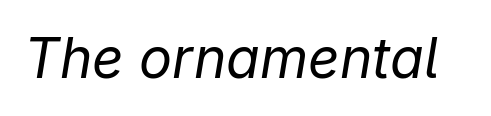
The passage shown is typed in a proportional face where columns would drift. Letter spacing: default. The space beneath each line is pristine and unruled. This sample uses an oblique cut, with every glyph tilted off the vertical. The face looks like a standard text weight, possibly lighter.
